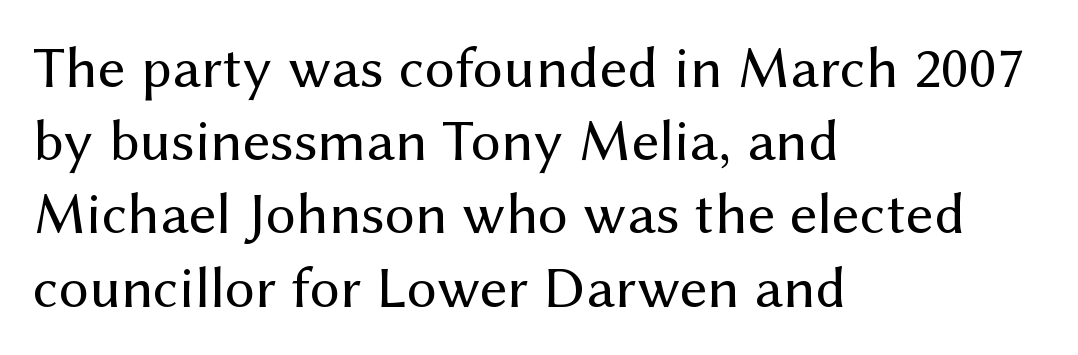
{"serif": "no", "italic": "no", "bold": "no", "weight": "regular", "width": "normal", "stroke_contrast": "medium", "x_height": "medium", "monospaced": "no", "underline": "no", "align": "left", "line_spacing_ratio": 1.22, "letter_spacing": "normal", "letter_spacing_em": 0.0, "glyph_px": 60}
